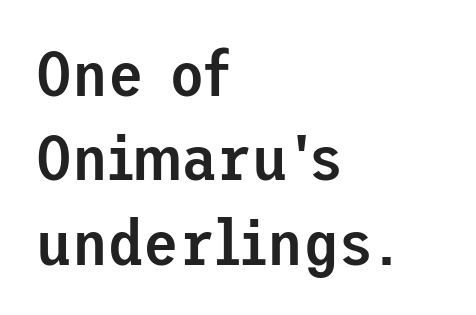
{"serif": "no", "italic": "no", "bold": "semi", "weight": "semibold", "width": "normal", "stroke_contrast": "low", "x_height": "medium", "underline": "no", "align": "left", "line_spacing": "normal", "line_spacing_ratio": 1.3, "letter_spacing": "normal", "letter_spacing_em": 0.0, "glyph_px": 65}
